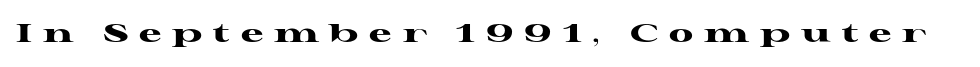
{"italic": "no", "bold": "yes", "underline": "no", "letter_spacing": "wide", "letter_spacing_em": 0.44, "glyph_px": 25}
